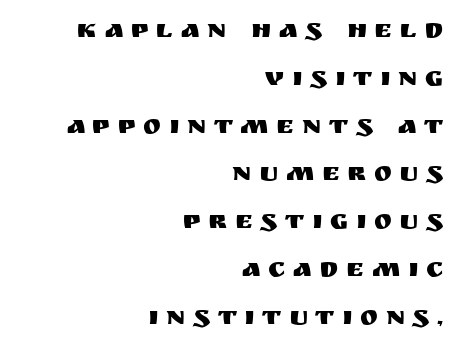
Q: Is the text italic (slanted)? A: No, it is upright.
Q: Is the text underlined? A: No.
Q: How is the paragraph aligned? A: Right-aligned.
Q: Is the spacing between letters normal or unusually wide? A: Unusually wide.
